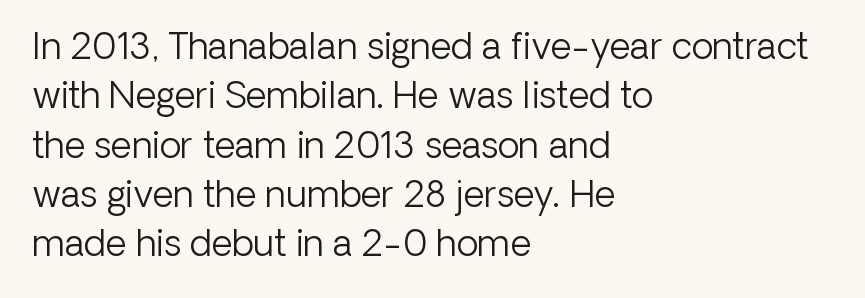
The type sits square on the baseline with zero lean. The glyphs are unaccompanied by any horizontal stroke below them. Summary of weight: not heavy and not bold. Look at the bottom of the vertical strokes: they stop flat, with no serifs. Tracking here is standard; glyphs follow each other at the usual distance.
